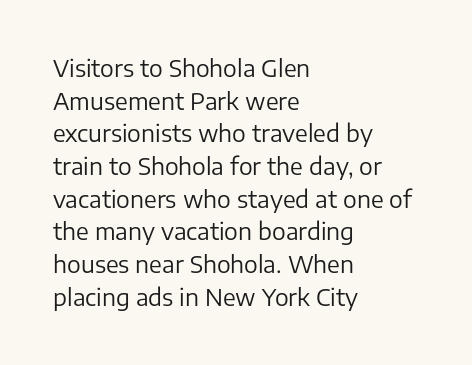
Q: Is the text bold? A: No.
Q: Is the text italic (slanted)? A: No, it is upright.
Q: Is the text underlined? A: No.
Q: How is the paragraph aligned? A: Left-aligned.
Q: Is the spacing between letters normal or unusually wide? A: Normal.
Q: Is the spacing between lines tight, normal or loose? A: Normal.
